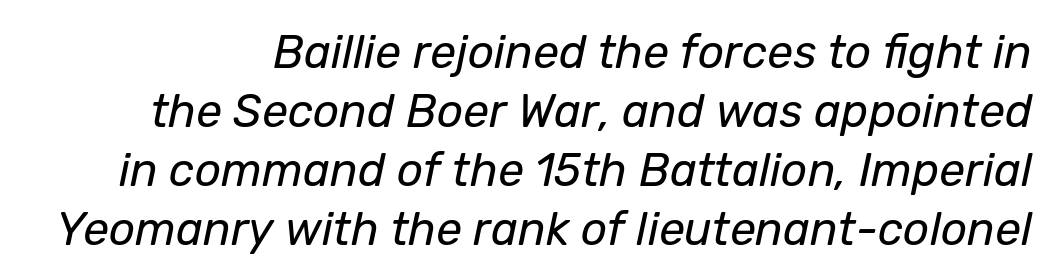
{"italic": "yes", "lean": "right", "slant_degrees": 12, "bold": "no", "weight": "regular", "width": "normal", "stroke_contrast": "low", "x_height": "medium", "monospaced": "no", "underline": "no", "line_spacing": "normal", "line_spacing_ratio": 1.28, "letter_spacing": "normal", "letter_spacing_em": 0.0, "glyph_px": 46}
